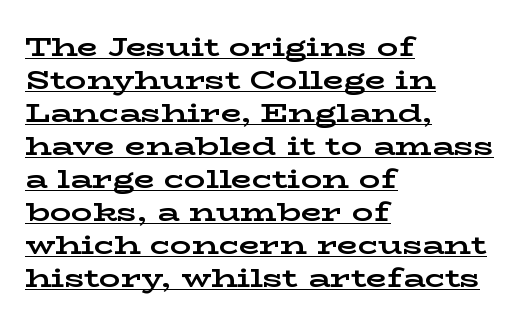
{"italic": "no", "bold": "yes", "underline": "yes", "align": "left", "line_spacing_ratio": 1.22, "letter_spacing": "normal", "letter_spacing_em": 0.0, "glyph_px": 27}
